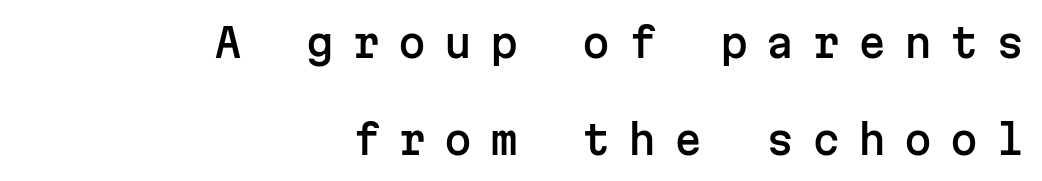
The rag falls on the left side of this text block. Regarding leading, the lines here are spaced well apart. The typography opts for an upright posture over an oblique one. Unlike a traditional serif, this face leaves its strokes unadorned. Do the characters align in a grid? Yes, the font is monospaced.
